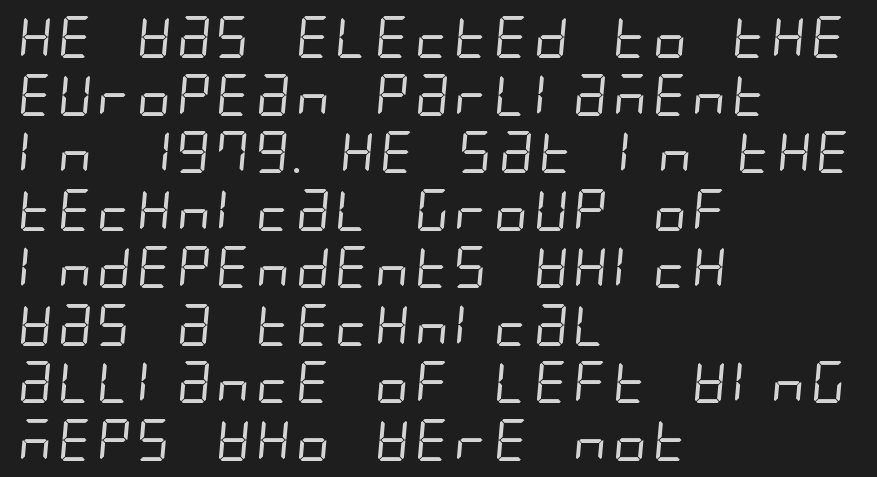
The image shows 42 px regular-weight, condensed sans-serif type; set left-aligned, normal line spacing (1.37x), normal letter spacing, not underlined; low stroke contrast and a large x-height.
